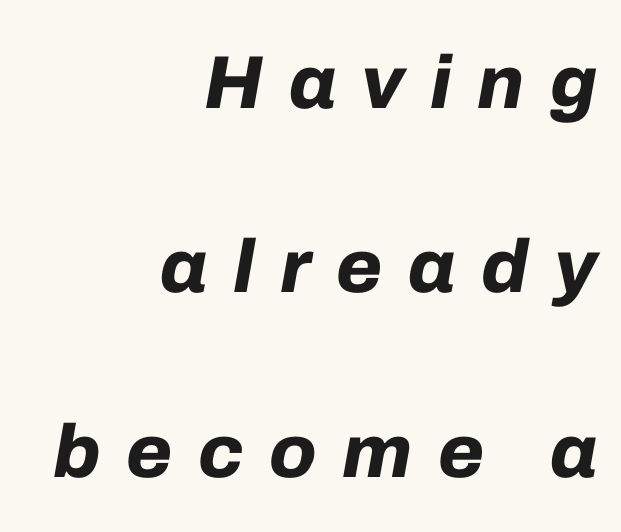
Characters follow at a spacing far wider than the type designer built in. Decoration check: the copy has no underline. Notice how the stems are inclined rather than vertical — that's the hallmark of italics. The passage shown is typed in a proportional face where columns would drift. Horizontally, the lines are justified to the trailing edge only.
